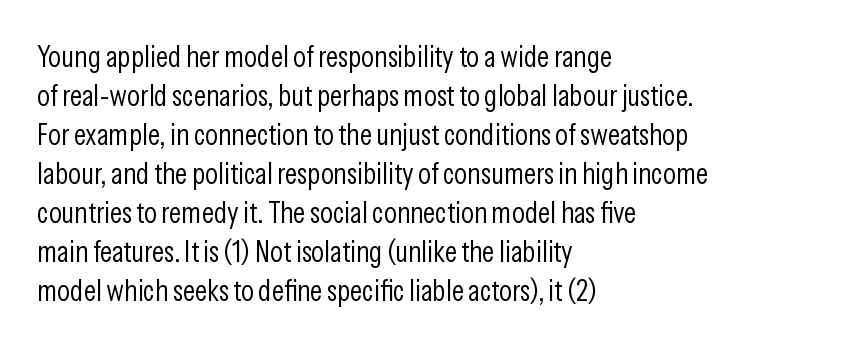
The image shows 30 px light, condensed sans-serif type, upright; set left-aligned, normal line spacing (1.3x), normal letter spacing, not underlined; low stroke contrast and a medium x-height.
